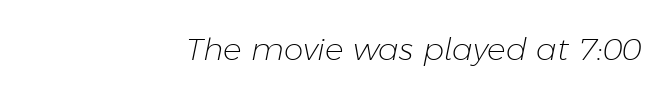
{"italic": "yes", "lean": "right", "slant_degrees": 11, "bold": "no", "weight": "light", "width": "normal", "stroke_contrast": "low", "x_height": "medium", "monospaced": "no", "underline": "no", "align": "right", "letter_spacing": "normal", "letter_spacing_em": 0.0, "glyph_px": 31}
